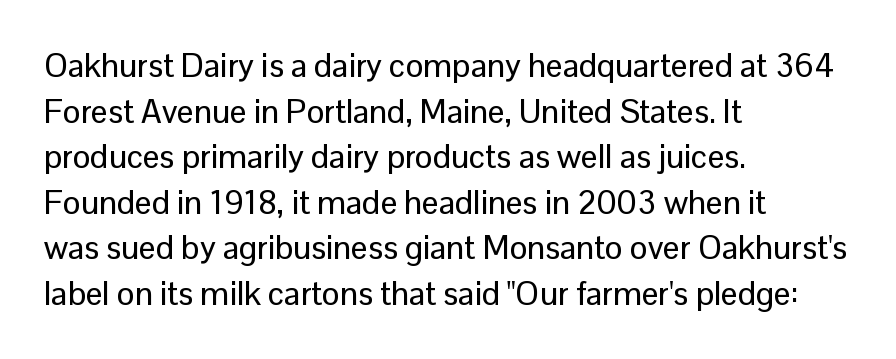
The designer went with a sans here, leaving each stem footless. The setting favours the left margin, as ordinary paragraphs usually do. Regular leading. You could not count columns in this text — the font is proportionally spaced.
